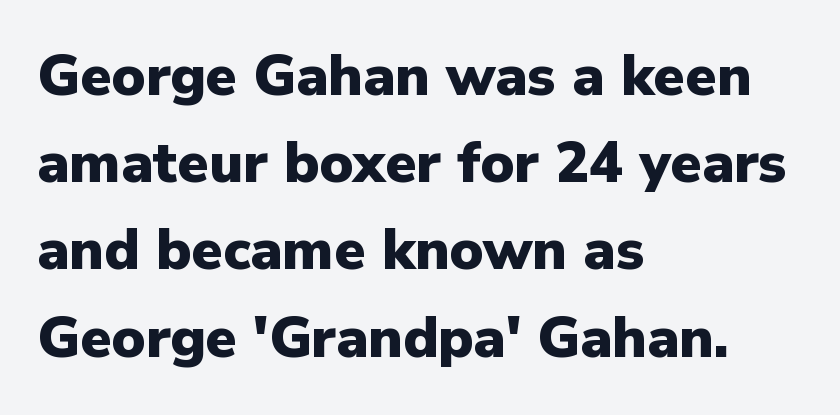
{"serif": "no", "italic": "no", "bold": "yes", "weight": "heavy", "width": "normal", "stroke_contrast": "low", "x_height": "medium", "monospaced": "no", "underline": "no", "align": "left", "line_spacing": "normal", "line_spacing_ratio": 1.53, "letter_spacing": "normal", "letter_spacing_em": 0.0, "glyph_px": 57}
